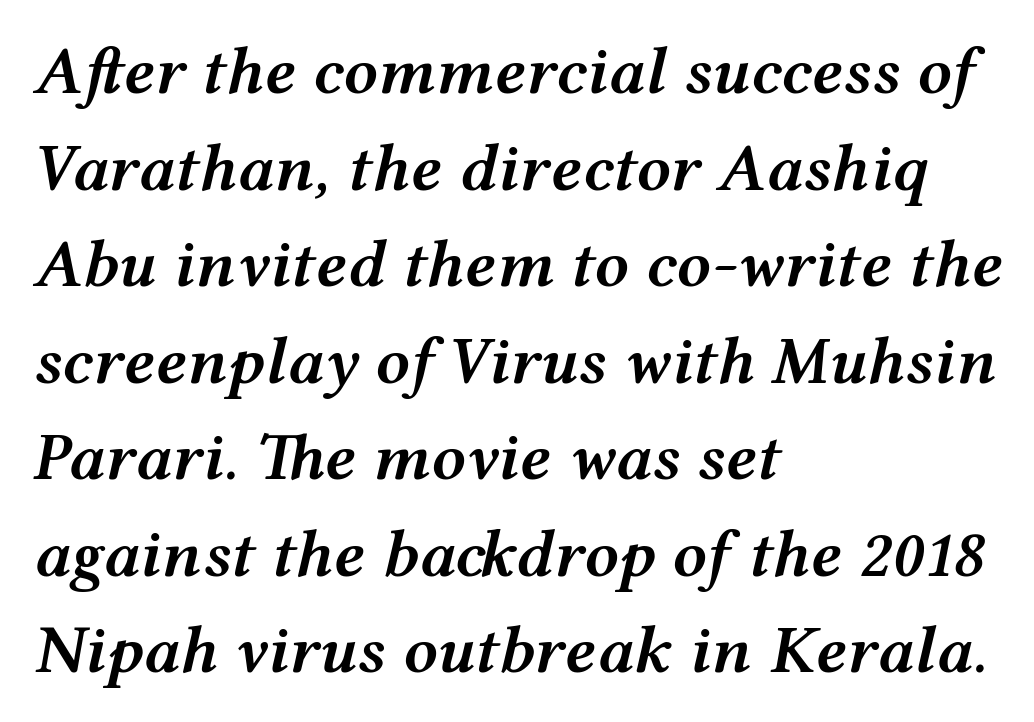
The image shows 68 px semibold, wide type, italic (leaning right); set left-aligned, normal line spacing (1.42x), normal letter spacing, not underlined; medium stroke contrast and a medium x-height.
